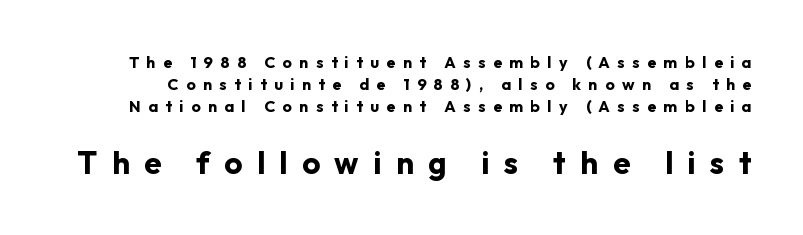
Q: Is the text bold? A: Yes.
Q: Is the text italic (slanted)? A: No, it is upright.
Q: Is the typeface a serif or a sans-serif typeface? A: Sans-serif.
Q: Is the text underlined? A: No.
Q: Is the spacing between letters normal or unusually wide? A: Unusually wide.
Q: Is the spacing between lines tight, normal or loose? A: Normal.
Q: Which block of text is set in a larger size, the first (top) or the second (bottom)? A: The second (bottom) one.
Q: Width (condensed, normal, or wide)? A: Normal.
Q: Stroke contrast? A: Low.
Q: x-height? A: Medium.
Q: Monospaced? A: No.
